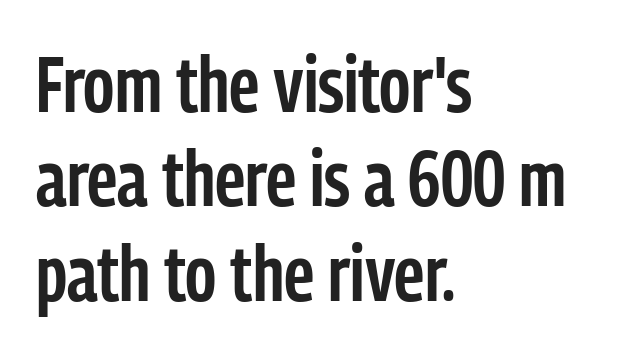
Q: Is the text bold? A: Semi-bold.
Q: Is the text italic (slanted)? A: No, it is upright.
Q: Is the typeface a serif or a sans-serif typeface? A: Sans-serif.
Q: Is the text underlined? A: No.
Q: How is the paragraph aligned? A: Left-aligned.
Q: Is the spacing between letters normal or unusually wide? A: Normal.
Q: Width (condensed, normal, or wide)? A: Condensed.
Q: Stroke contrast? A: Low.
Q: x-height? A: Medium.
Q: Monospaced? A: No.
